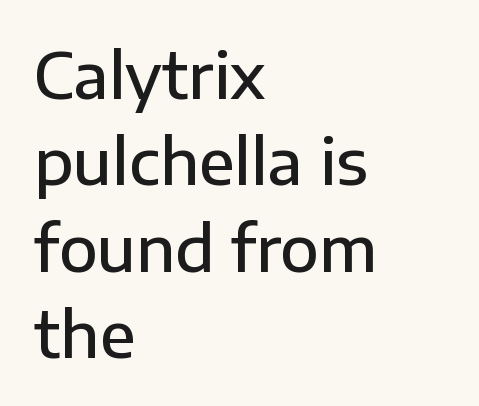
Q: Is the text bold? A: Semi-bold.
Q: Is the text italic (slanted)? A: No, it is upright.
Q: Is the typeface a serif or a sans-serif typeface? A: Sans-serif.
Q: Is the text underlined? A: No.
Q: How is the paragraph aligned? A: Left-aligned.
Q: Is the spacing between letters normal or unusually wide? A: Normal.
Q: Is the spacing between lines tight, normal or loose? A: Normal.
Q: Width (condensed, normal, or wide)? A: Normal.
Q: Stroke contrast? A: Low.
Q: x-height? A: Medium.
Q: Monospaced? A: No.
